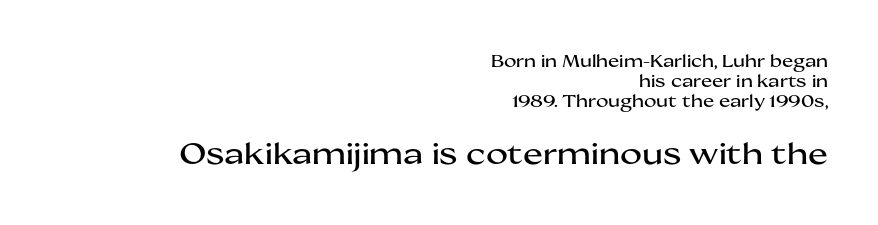
{"italic": "no", "width": "wide", "stroke_contrast": "medium", "x_height": "medium", "monospaced": "no", "underline": "no", "align": "right", "line_spacing_ratio": 1.18, "letter_spacing": "normal", "letter_spacing_em": 0.0, "larger_block": "second", "size_ratio": 1.76, "glyph_px": 30}
